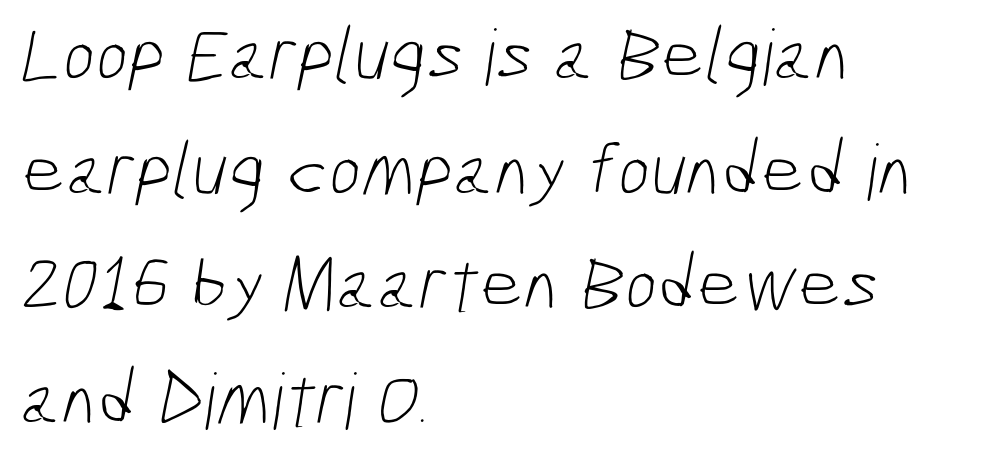
Q: Is the text bold? A: No.
Q: Is the typeface a serif or a sans-serif typeface? A: Sans-serif.
Q: Is the text underlined? A: No.
Q: How is the paragraph aligned? A: Left-aligned.
Q: Is the spacing between letters normal or unusually wide? A: Normal.
Q: Is the spacing between lines tight, normal or loose? A: Normal.
Q: Width (condensed, normal, or wide)? A: Condensed.
Q: Stroke contrast? A: Low.
Q: x-height? A: Medium.
Q: Monospaced? A: No.
